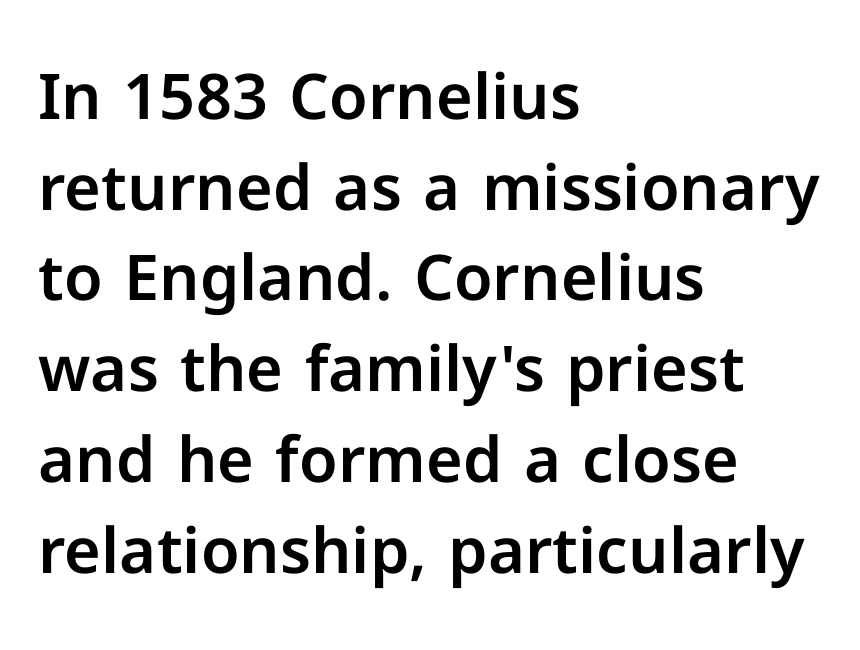
The image shows 63 px sans-serif type, upright; set left-aligned, normal line spacing (1.44x), normal letter spacing, not underlined; low stroke contrast and a medium x-height.
